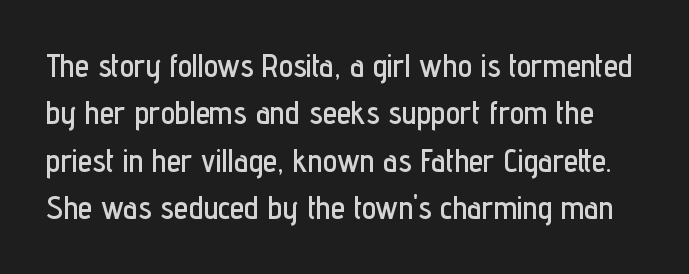
Beneath every word, the page is bare. The rows are spaced the way most documents space them. Do the letters lean? They stand straight. Is the letter spacing exaggerated? No — it looks like the ordinary default.
